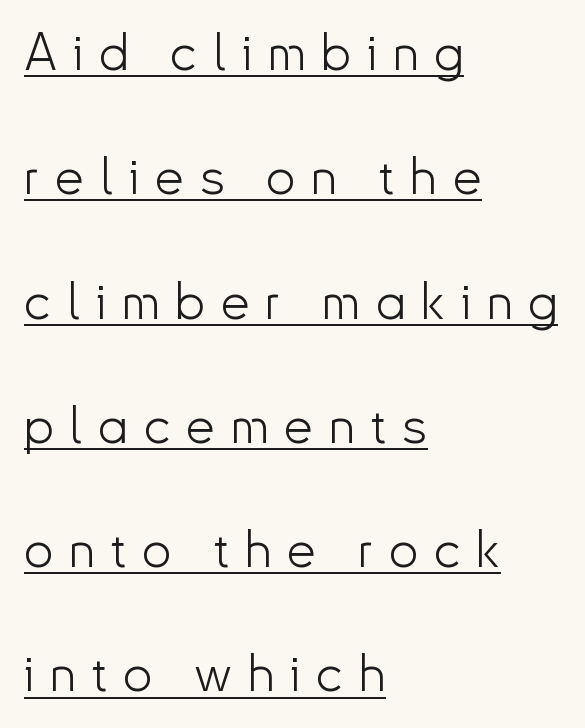
No letter is thick-stroked: the sample isn't bold. This rendering employs a face without finishing strokes, i.e., a sans-serif. Leading: increased. Alignment: flush left. The passage shown has open, widely tracked lettering throughout.
